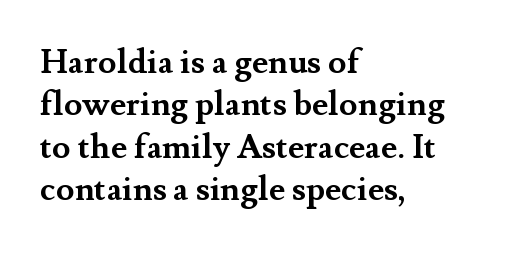
The image shows 34 px semibold serif type, upright; set left-aligned, normal line spacing (1.25x), normal letter spacing, not underlined; medium stroke contrast and a small x-height.
